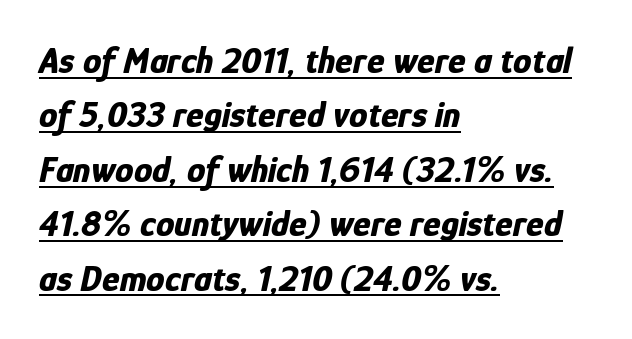
The image shows 37 px bold, condensed type, italic (leaning right); set left-aligned, normal line spacing (1.47x), normal letter spacing, underlined; low stroke contrast and a medium x-height.
